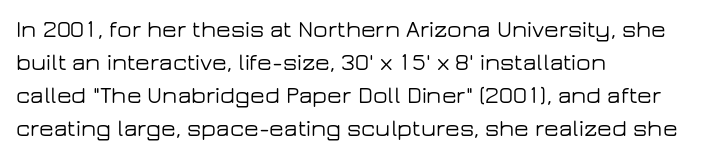
{"italic": "no", "underline": "no", "align": "left", "line_spacing": "normal", "line_spacing_ratio": 1.38, "letter_spacing": "normal", "letter_spacing_em": 0.0, "glyph_px": 24}
